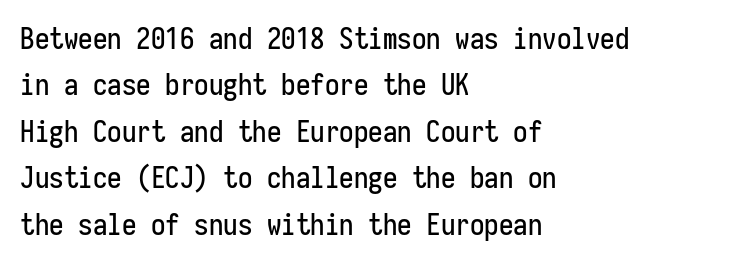
Q: Is the text italic (slanted)? A: No, it is upright.
Q: Is the typeface a serif or a sans-serif typeface? A: Sans-serif.
Q: Is the text underlined? A: No.
Q: How is the paragraph aligned? A: Left-aligned.
Q: Is the spacing between letters normal or unusually wide? A: Normal.
Q: Is the spacing between lines tight, normal or loose? A: Normal.
Q: Width (condensed, normal, or wide)? A: Condensed.
Q: Stroke contrast? A: Low.
Q: x-height? A: Medium.
Q: Monospaced? A: Yes.
